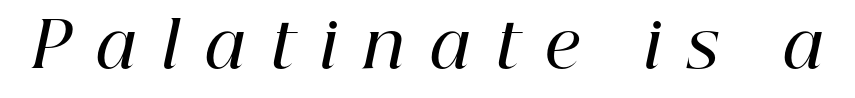
The glyphs in this specimen are seriffed. Each word looks stretched out because of the extra space between its letters. Think of a printed novel: that variable character pitch is what you see here. Caption: semibold face, moderately heavy strokes.
